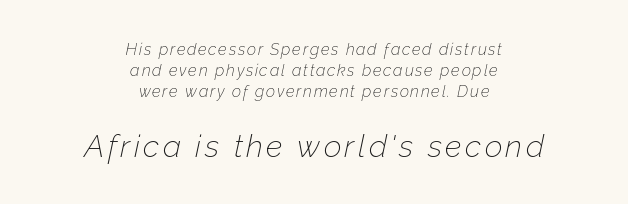
{"italic": "yes", "lean": "right", "slant_degrees": 12, "bold": "no", "weight": "thin", "width": "normal", "stroke_contrast": "low", "x_height": "medium", "monospaced": "no", "underline": "no", "align": "center", "line_spacing": "normal", "line_spacing_ratio": 1.31, "larger_block": "second", "size_ratio": 1.94, "glyph_px": 31}
